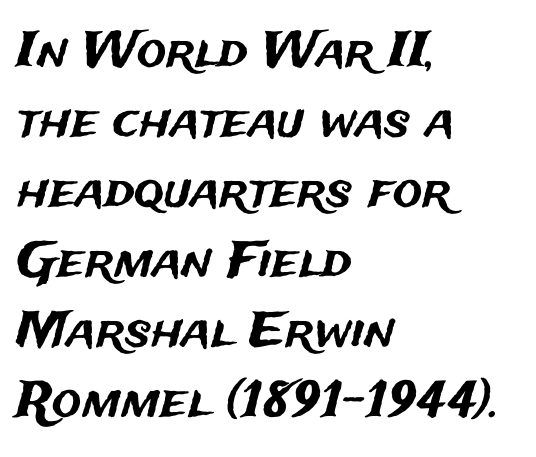
These lines stack with their left ends in a neat column. Here the designer chose a conventional face with non-uniform glyph widths. Beneath every word, the page is bare. Letterform terminals end flat and unadorned throughout the passage.
